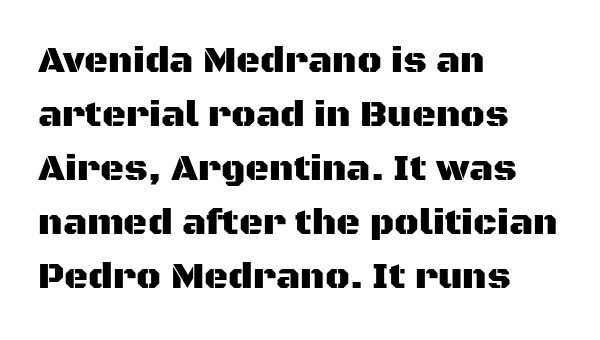
Q: Is the text italic (slanted)? A: No, it is upright.
Q: Is the typeface a serif or a sans-serif typeface? A: Sans-serif.
Q: Is the text underlined? A: No.
Q: How is the paragraph aligned? A: Left-aligned.
Q: Is the spacing between letters normal or unusually wide? A: Normal.
Q: Is the spacing between lines tight, normal or loose? A: Normal.
Q: Width (condensed, normal, or wide)? A: Normal.
Q: Stroke contrast? A: Medium.
Q: x-height? A: Large.
Q: Monospaced? A: No.
